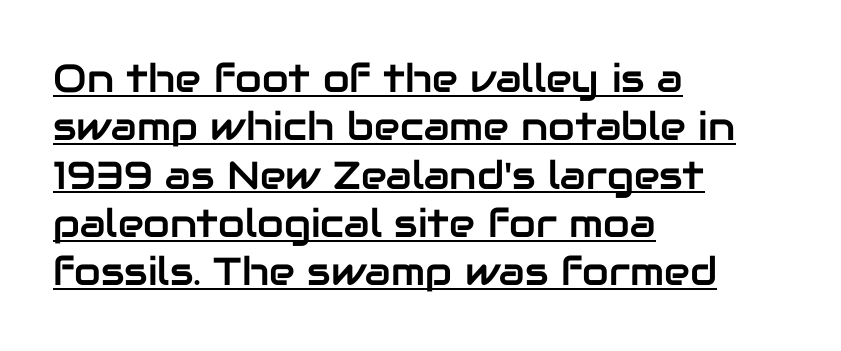
The image shows 39 px sans-serif type, upright; set left-aligned, line spacing 1.24x, normal letter spacing, underlined; low stroke contrast and a medium x-height.
